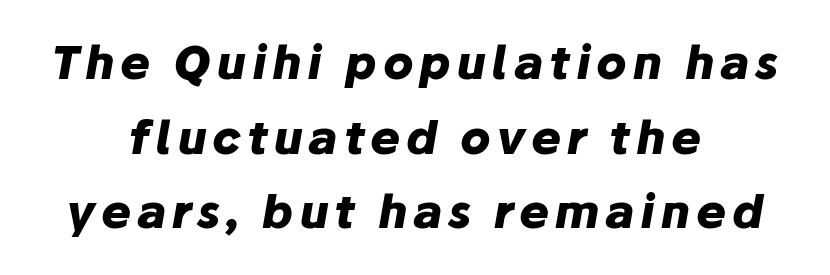
The image shows 45 px heavy type, italic (leaning right); set centered, normal line spacing (1.66x), not underlined; low stroke contrast and a medium x-height.
